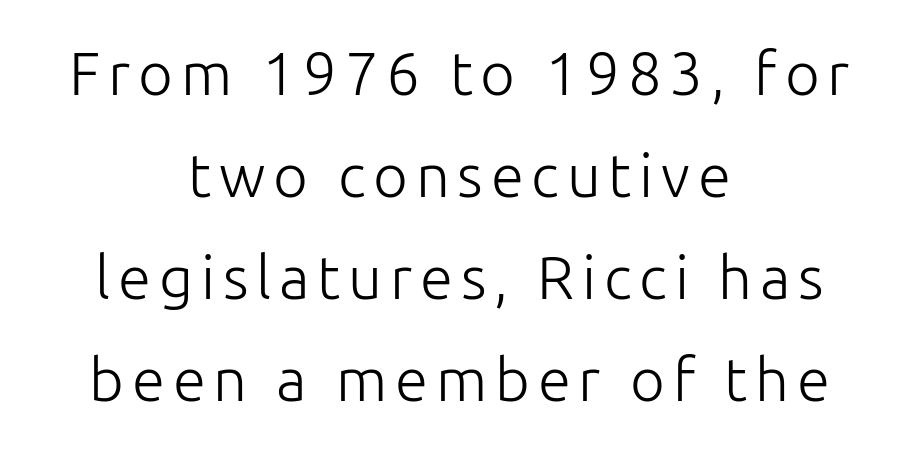
The image shows 60 px light sans-serif type, upright; set centered, normal line spacing (1.7x), not underlined; low stroke contrast and a medium x-height.
